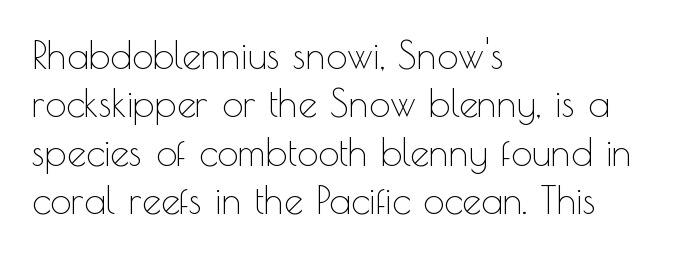
{"serif": "no", "italic": "no", "bold": "no", "weight": "thin", "width": "normal", "x_height": "small", "monospaced": "no", "underline": "no", "align": "left", "line_spacing": "normal", "line_spacing_ratio": 1.27, "letter_spacing": "normal", "letter_spacing_em": 0.0, "glyph_px": 38}
